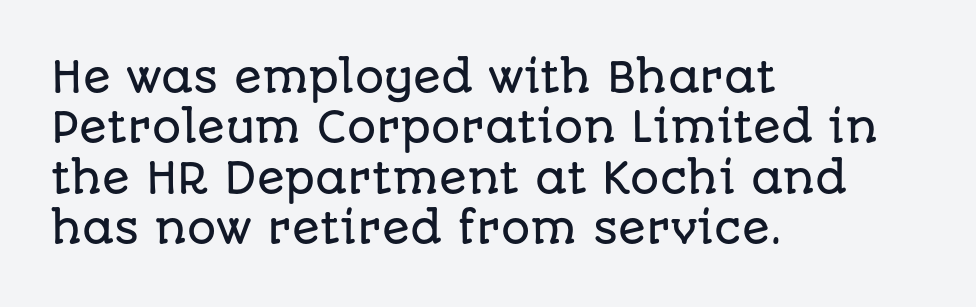
The area under the type is left untouched. Typeset ragged right — the left edge is the straight one. The line texture is even and compact thanks to regular tracking. Examine the stroke ends and you'll find no serifs. Think of a printed novel: that variable character pitch is what you see here. Posture: straight, roman, zero tilt.
